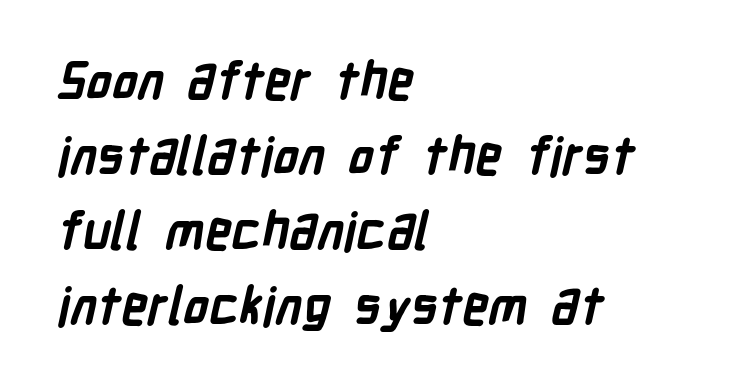
Do the characters align in a grid? No, the font is proportional. A typesetter would call this zero additional tracking. The characters look thick and weighty, a clear bold. Interline gaps are of average width in this sample. The face used here is a sans, in the tradition of grotesques and geometrics. The typesetter chose a ragged-right arrangement here.
